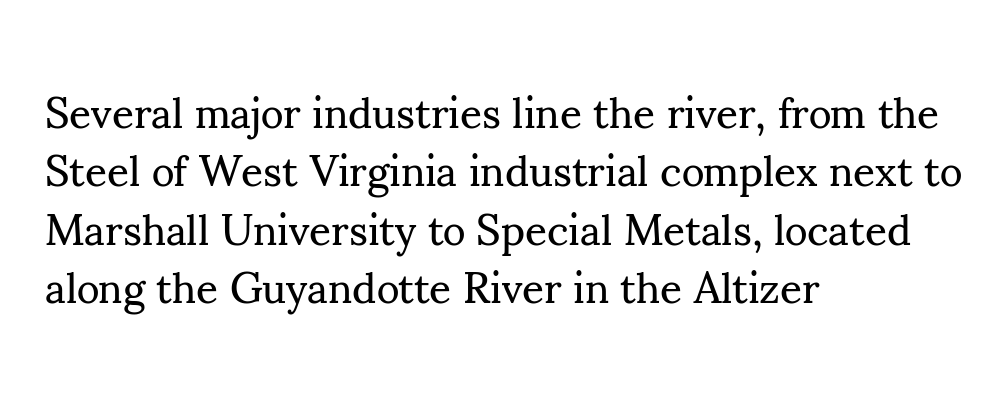
Q: Is the text bold? A: No.
Q: Is the text italic (slanted)? A: No, it is upright.
Q: Is the typeface a serif or a sans-serif typeface? A: Serif.
Q: Is the text underlined? A: No.
Q: How is the paragraph aligned? A: Left-aligned.
Q: Is the spacing between letters normal or unusually wide? A: Normal.
Q: Is the spacing between lines tight, normal or loose? A: Normal.
Q: Width (condensed, normal, or wide)? A: Normal.
Q: Stroke contrast? A: Medium.
Q: x-height? A: Small.
Q: Monospaced? A: No.
